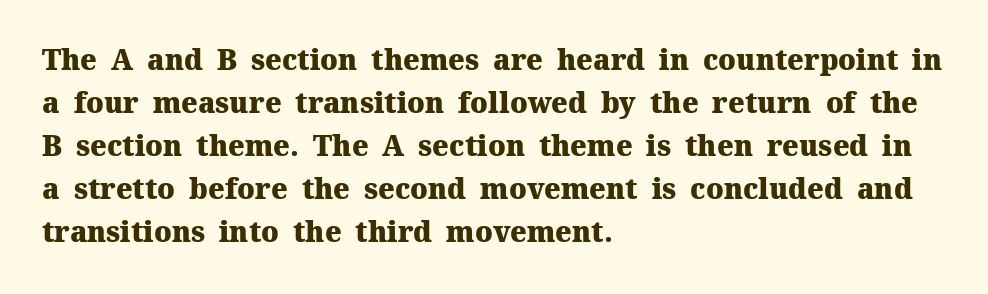
{"serif": "yes", "italic": "no", "bold": "yes", "weight": "heavy", "width": "normal", "stroke_contrast": "medium", "x_height": "medium", "monospaced": "no", "underline": "no", "align": "left", "line_spacing": "normal", "line_spacing_ratio": 1.54, "letter_spacing": "normal", "letter_spacing_em": 0.0, "glyph_px": 28}
